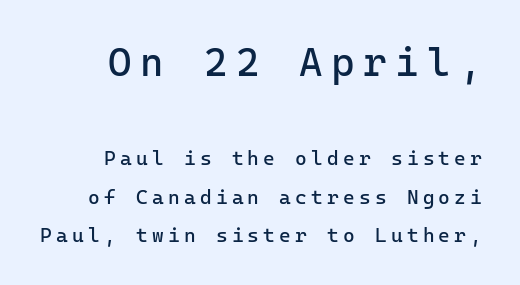
The image shows 40 px regular-weight sans-serif type, upright, monospaced; set loose line spacing (1.91x), unusually wide letter spacing (+0.21 em), not underlined; the first (top) block is 2.0x larger; low stroke contrast and a medium x-height.
